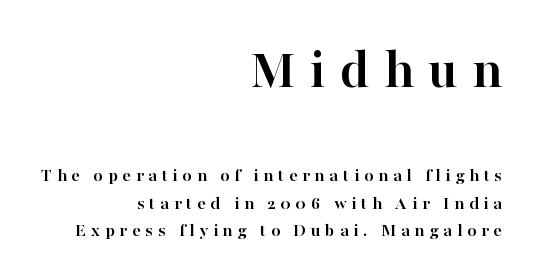
{"serif": "yes", "italic": "no", "bold": "yes", "weight": "semibold", "width": "normal", "stroke_contrast": "high", "x_height": "medium", "monospaced": "no", "underline": "no", "align": "right", "line_spacing": "normal", "line_spacing_ratio": 1.45, "letter_spacing": "wide", "letter_spacing_em": 0.25, "larger_block": "first", "size_ratio": 3.0, "glyph_px": 57}
